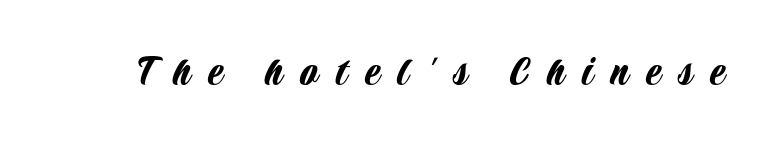
The image shows 45 px condensed sans-serif type; set unusually wide letter spacing (+0.39 em), not underlined; low stroke contrast and a large x-height.
